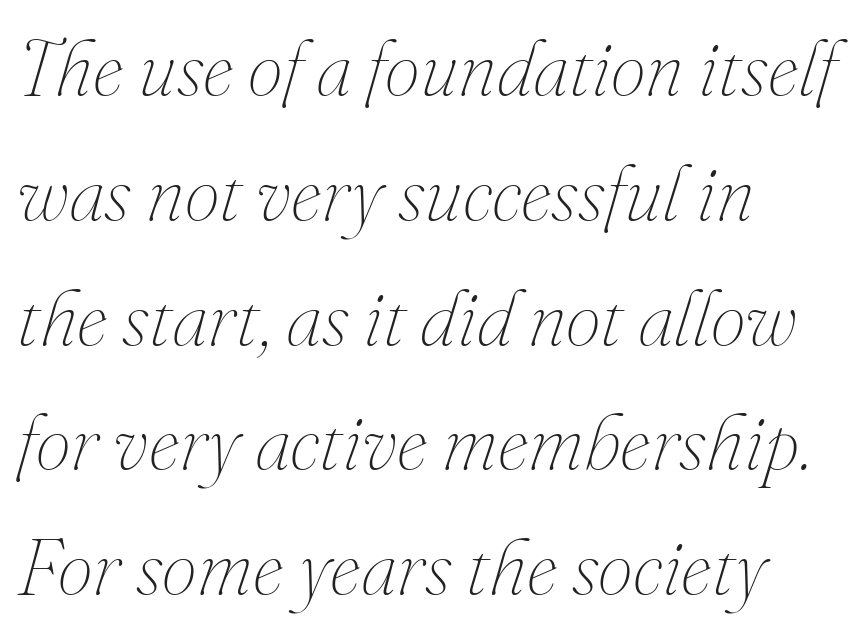
{"italic": "yes", "lean": "right", "slant_degrees": 16, "bold": "no", "weight": "thin", "width": "normal", "stroke_contrast": "medium", "x_height": "small", "monospaced": "no", "underline": "no", "align": "left", "line_spacing": "normal", "line_spacing_ratio": 1.58, "letter_spacing": "normal", "letter_spacing_em": 0.0, "glyph_px": 79}
